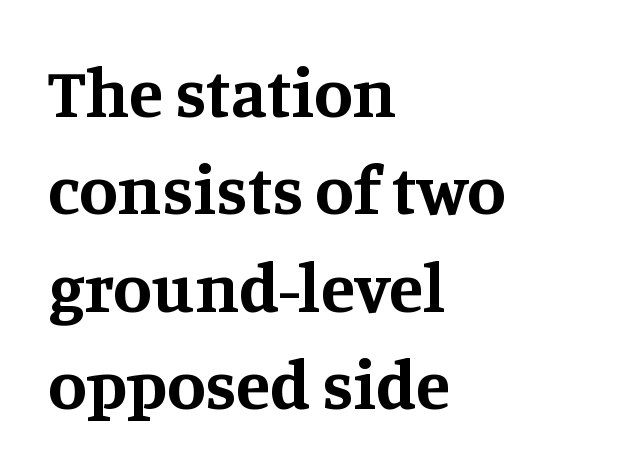
Q: Is the text bold? A: Yes.
Q: Is the text italic (slanted)? A: No, it is upright.
Q: Is the typeface a serif or a sans-serif typeface? A: Serif.
Q: Is the text underlined? A: No.
Q: How is the paragraph aligned? A: Left-aligned.
Q: Is the spacing between letters normal or unusually wide? A: Normal.
Q: Is the spacing between lines tight, normal or loose? A: Normal.
Q: Width (condensed, normal, or wide)? A: Normal.
Q: Stroke contrast? A: Medium.
Q: x-height? A: Large.
Q: Monospaced? A: No.
